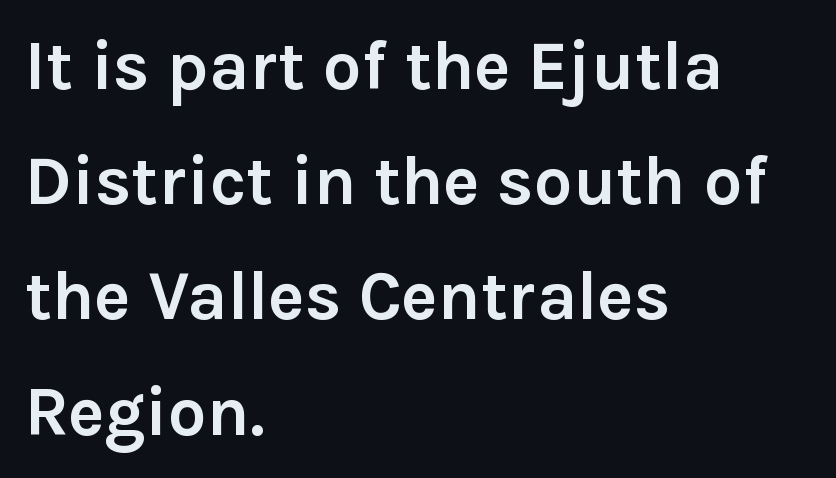
The type family on display is of the sans-serif kind. The rendering anchors every line to the left-hand side. Regular leading. The letters stand upright; this is a roman face. The baseline area is clear.
